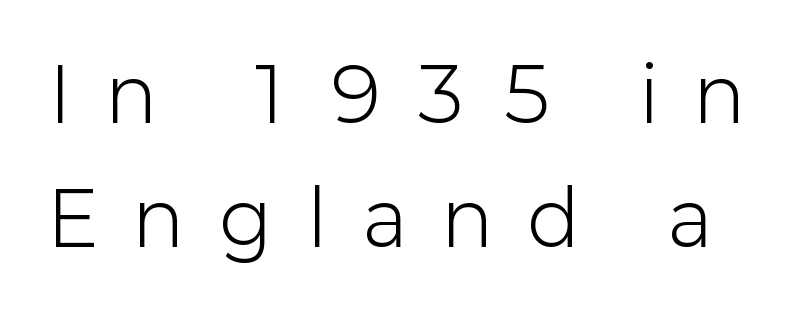
{"serif": "no", "italic": "no", "bold": "no", "weight": "light", "width": "normal", "stroke_contrast": "low", "x_height": "medium", "monospaced": "no", "underline": "no", "line_spacing": "normal", "line_spacing_ratio": 1.67, "letter_spacing": "wide", "letter_spacing_em": 0.49, "glyph_px": 74}
